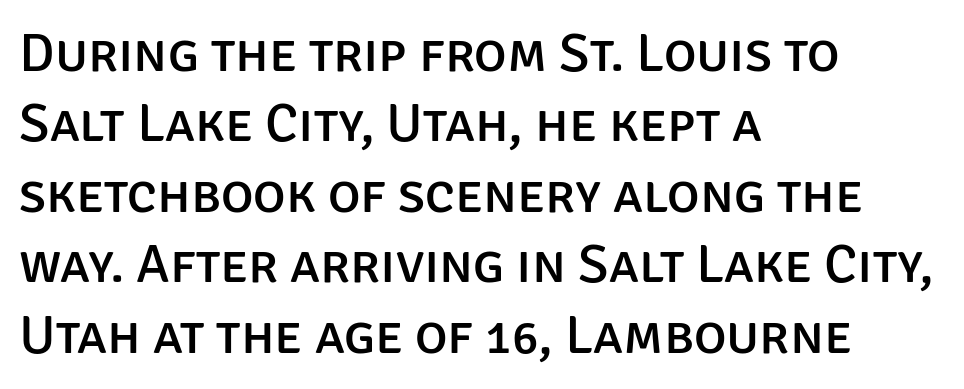
Q: Is the text italic (slanted)? A: No, it is upright.
Q: Is the typeface a serif or a sans-serif typeface? A: Sans-serif.
Q: Is the text underlined? A: No.
Q: How is the paragraph aligned? A: Left-aligned.
Q: Is the spacing between letters normal or unusually wide? A: Normal.
Q: Is the spacing between lines tight, normal or loose? A: Normal.
Q: Width (condensed, normal, or wide)? A: Normal.
Q: Stroke contrast? A: Low.
Q: x-height? A: Large.
Q: Monospaced? A: No.
